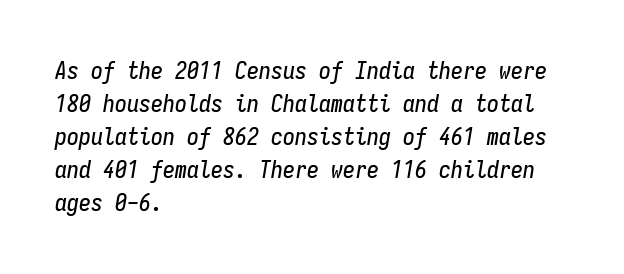
{"italic": "yes", "lean": "right", "slant_degrees": 9, "underline": "no", "align": "left", "line_spacing": "normal", "line_spacing_ratio": 1.38, "letter_spacing": "normal", "letter_spacing_em": 0.0, "glyph_px": 24}
